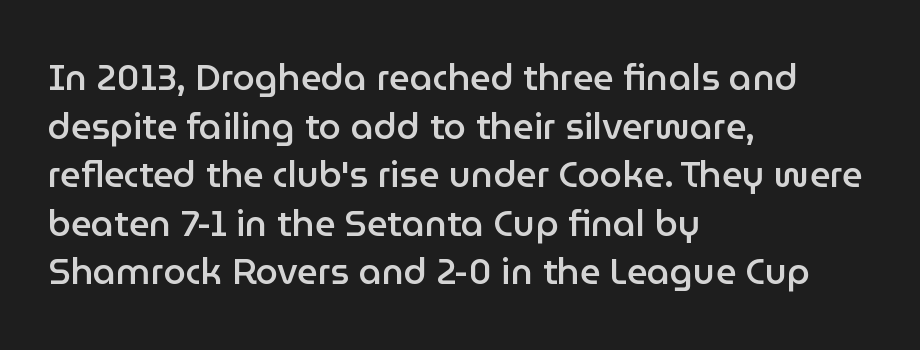
Letters rest on an invisible, unmarked baseline. No italicization has been applied; the sample stays upright. This rendering uses left alignment, leaving the right contour irregular. These lines carry some extra weight — a demibold, not a full bold.
